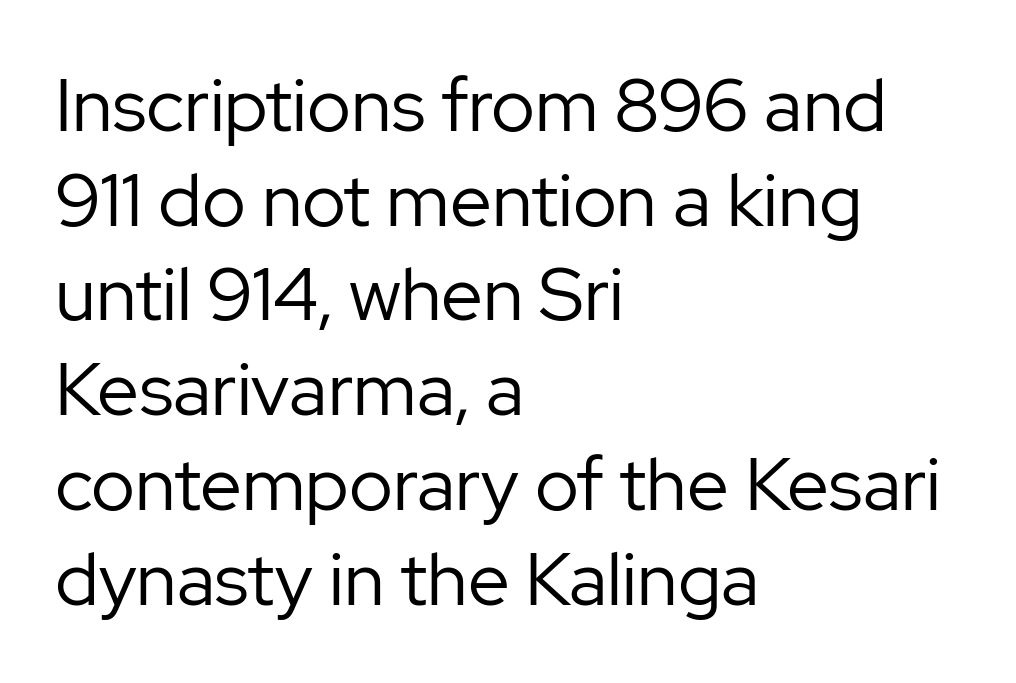
The paragraph shown leans on its left margin. Type style note: lacks serifs. Note the varied advance widths — an 'i' is clearly narrower than an 'm'. Check under the words: just untouched page. When letters stand straight like this, we call the style roman or upright.
